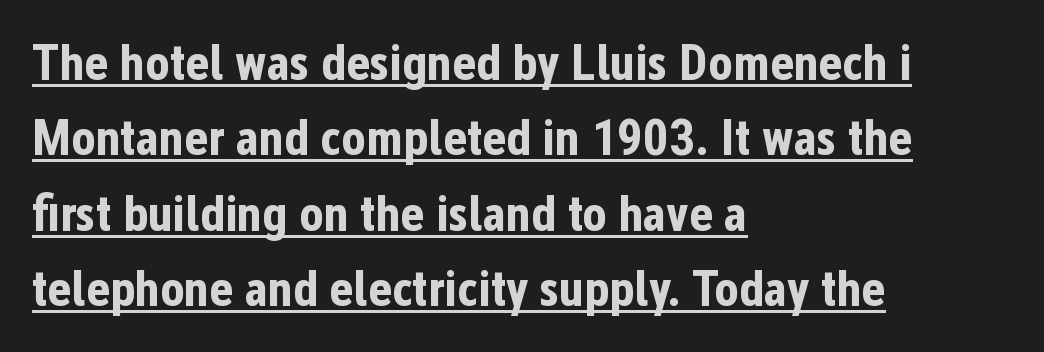
Q: Is the text bold? A: Yes.
Q: Is the text italic (slanted)? A: No, it is upright.
Q: Is the typeface a serif or a sans-serif typeface? A: Sans-serif.
Q: Is the text underlined? A: Yes.
Q: How is the paragraph aligned? A: Left-aligned.
Q: Is the spacing between letters normal or unusually wide? A: Normal.
Q: Is the spacing between lines tight, normal or loose? A: Normal.
Q: Width (condensed, normal, or wide)? A: Condensed.
Q: Stroke contrast? A: Low.
Q: x-height? A: Medium.
Q: Monospaced? A: No.
